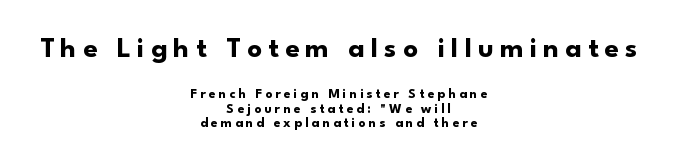
Q: Is the text bold? A: Yes.
Q: Is the text italic (slanted)? A: No, it is upright.
Q: Is the typeface a serif or a sans-serif typeface? A: Sans-serif.
Q: Is the text underlined? A: No.
Q: How is the paragraph aligned? A: Centered.
Q: Is the spacing between letters normal or unusually wide? A: Unusually wide.
Q: Is the spacing between lines tight, normal or loose? A: Tight.
Q: Which block of text is set in a larger size, the first (top) or the second (bottom)? A: The first (top) one.
Q: Width (condensed, normal, or wide)? A: Normal.
Q: Stroke contrast? A: Low.
Q: x-height? A: Small.
Q: Monospaced? A: No.
